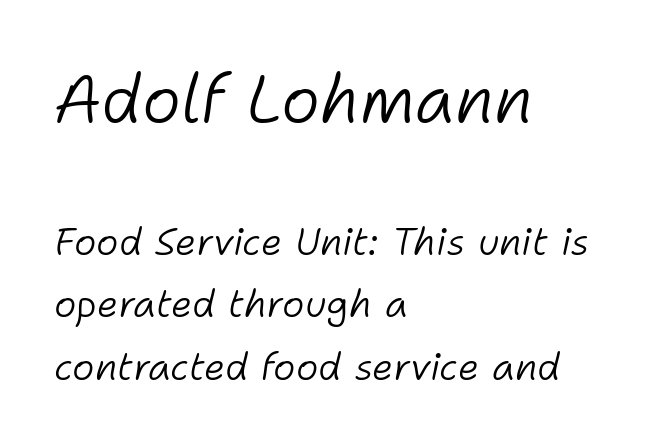
{"italic": "yes", "lean": "right", "slant_degrees": 11, "bold": "no", "weight": "light", "width": "normal", "stroke_contrast": "low", "x_height": "medium", "monospaced": "no", "underline": "no", "align": "left", "line_spacing": "normal", "line_spacing_ratio": 1.65, "letter_spacing": "normal", "letter_spacing_em": 0.0, "larger_block": "first", "size_ratio": 1.74, "glyph_px": 66}
